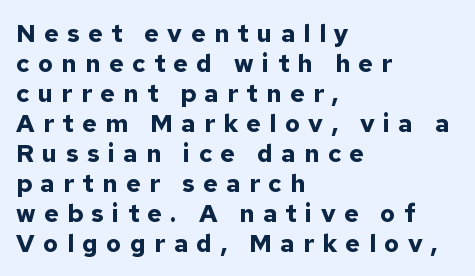
The image shows 25 px bold type, upright; set left-aligned, line spacing 1.2x, unusually wide letter spacing (+0.33 em), not underlined.
